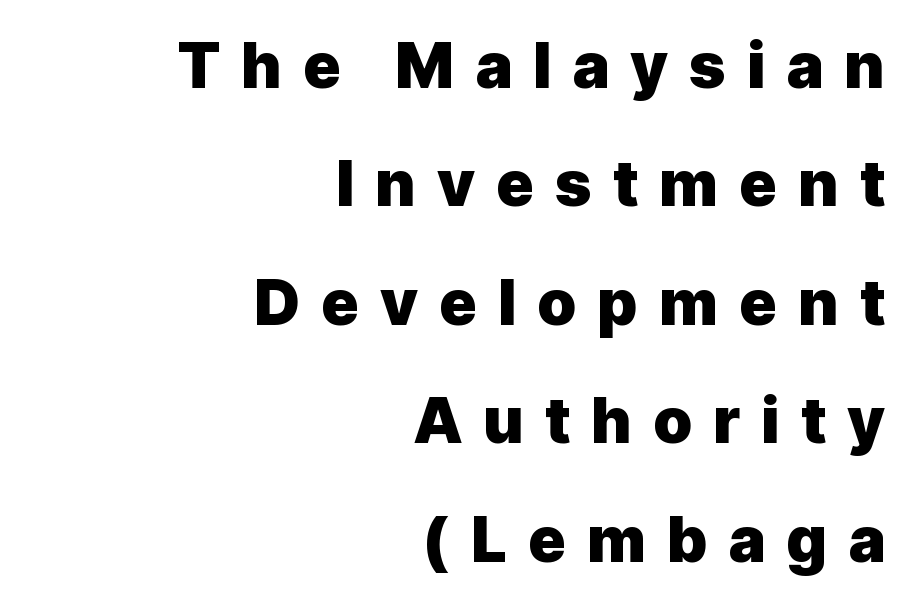
These lines stack with their right ends in a neat column. Each letter keeps its own natural width here, so spacing adapts to shape. Check the space under the baseline: it is left empty. Does the type have serifs? No, each stem ends abruptly. This is roman type, the default non-slanted kind.
